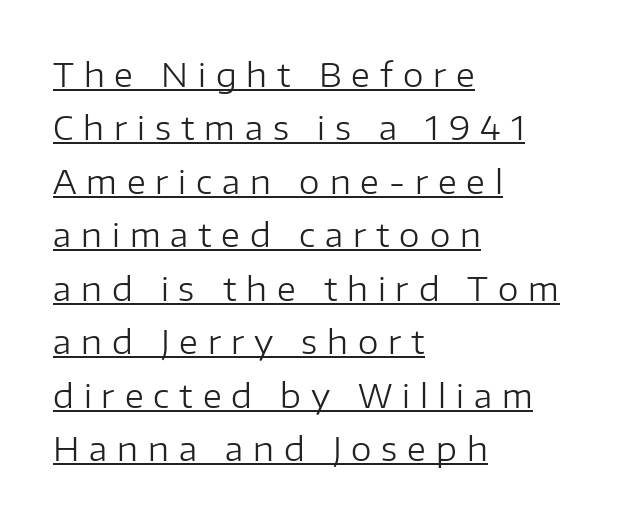
The image shows 33 px regular-weight sans-serif type, upright; set left-aligned, normal line spacing (1.62x), unusually wide letter spacing (+0.3 em), underlined; low stroke contrast and a medium x-height.
